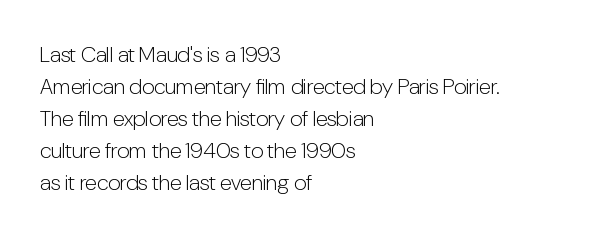
This sample uses an upright cut, with every glyph sitting square on the baseline. Check the space under the baseline: it is left empty. These lines are set flush left with a ragged right edge. Weight: not bold — regular or lighter.
